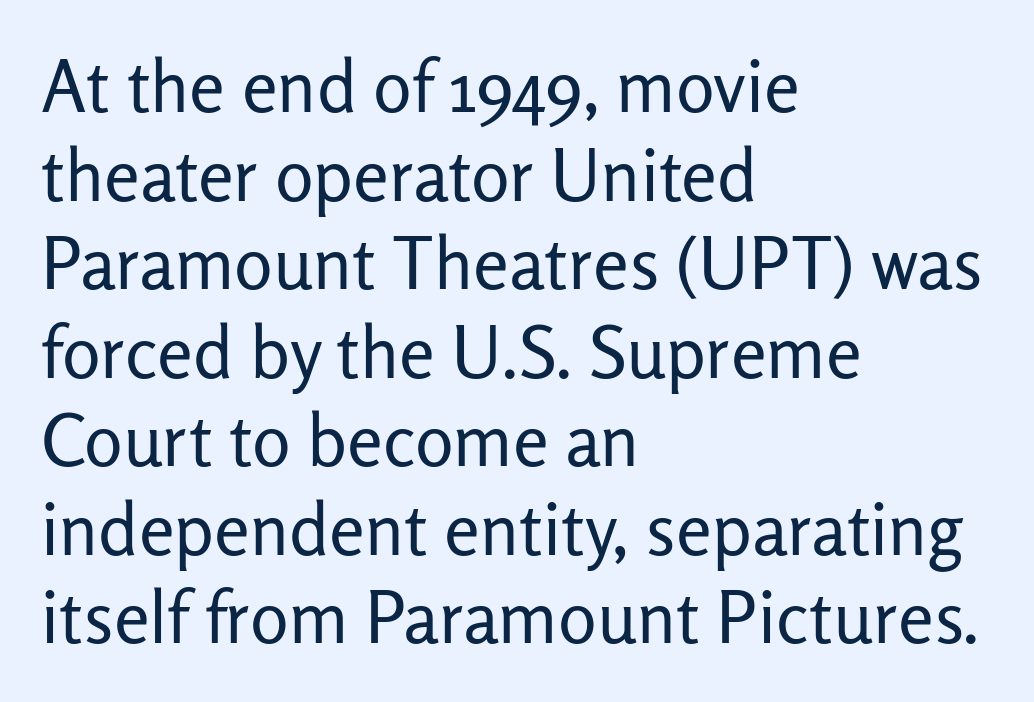
The rendering anchors every line to the left-hand side. You could not count columns in this text — the font is proportionally spaced. Tracking here is standard; glyphs follow each other at the usual distance. The cut favours lightness, reaching ordinary text weight at its darkest. Does the lettering tilt? It doesn't — this is upright. The glyphs are unaccompanied by any horizontal stroke below them.
